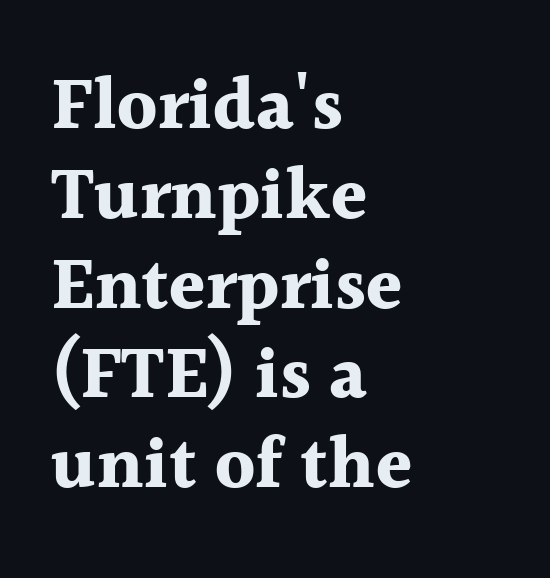
Regarding serifs, this sample has them. In terms of posture, this sample is upright. Character widths vary here, with narrow letters taking less room than wide ones. Each glyph is drawn with heavy, bold strokes. Nothing unusual about the tracking: characters are spaced as the font intends. The paragraph has a hard left edge and a soft right edge.
